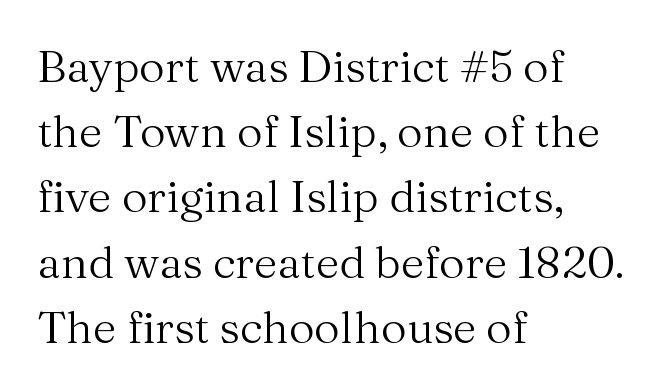
{"serif": "yes", "italic": "no", "bold": "no", "weight": "regular", "width": "normal", "stroke_contrast": "medium", "x_height": "medium", "monospaced": "no", "underline": "no", "align": "left", "line_spacing": "normal", "line_spacing_ratio": 1.45, "letter_spacing": "normal", "letter_spacing_em": 0.0, "glyph_px": 45}
